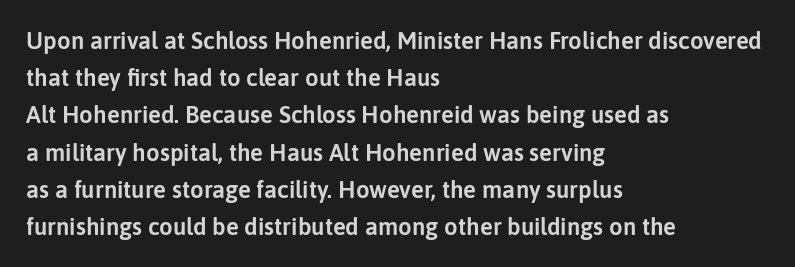
Interline gaps are of average width in this sample. The letters stand upright; this is a roman face. The face used here is rendered with its standard letterfit. Leftover space on each line is placed entirely after the last word. Beneath every word, the page is bare.
